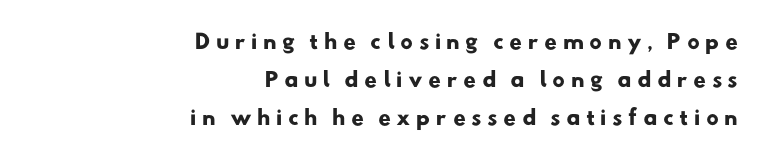
The passage shown is not underscored anywhere. Characters follow at a spacing far wider than the type designer built in. A typesetter would call this leading open, well beyond the default. Weight: bold. Visually the block forms a straight wall on the right and a jagged coastline on the left.
